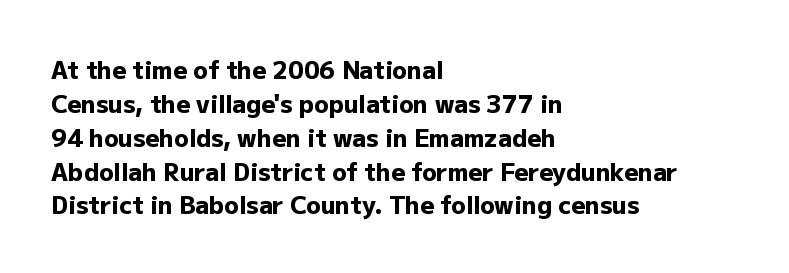
Q: Is the text bold? A: Yes.
Q: Is the text italic (slanted)? A: No, it is upright.
Q: Is the text underlined? A: No.
Q: How is the paragraph aligned? A: Left-aligned.
Q: Is the spacing between letters normal or unusually wide? A: Normal.
Q: Is the spacing between lines tight, normal or loose? A: Normal.
